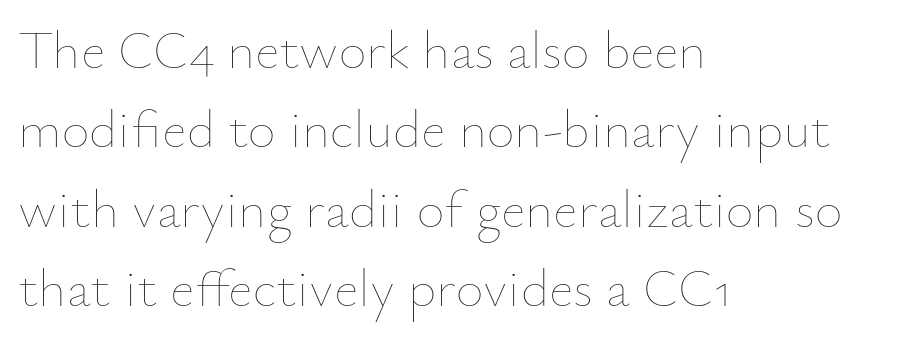
{"italic": "no", "bold": "no", "weight": "thin", "width": "normal", "stroke_contrast": "low", "x_height": "small", "monospaced": "no", "underline": "no", "align": "left", "line_spacing": "normal", "line_spacing_ratio": 1.47, "letter_spacing": "normal", "letter_spacing_em": 0.0, "glyph_px": 54}
